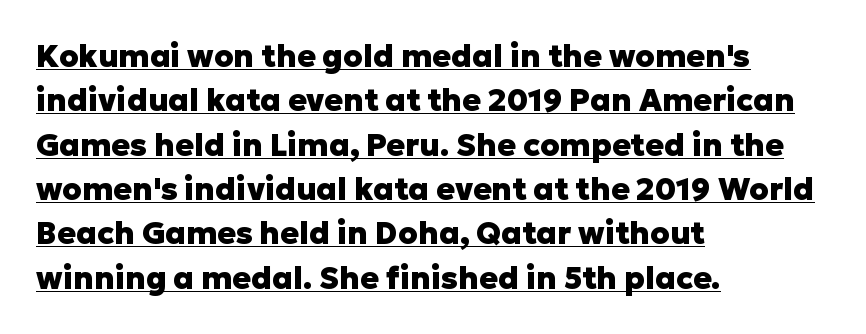
The image shows 31 px heavy sans-serif type, upright; set left-aligned, normal line spacing (1.43x), normal letter spacing, underlined; low stroke contrast and a medium x-height.
